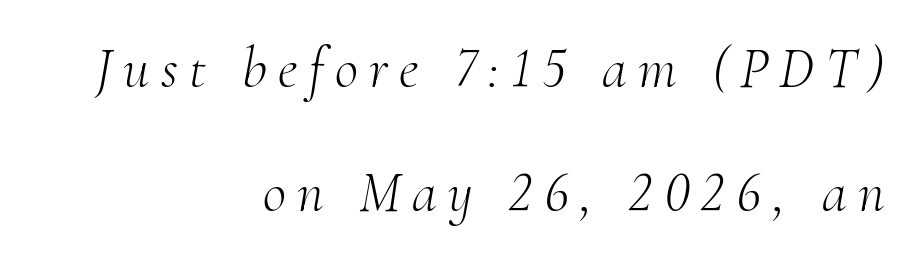
The foot of each line stays bare and open. The paragraph shown leans on its right margin. Stem width sits at or under what a default text font uses. Each letter's strokes conclude with small projecting serifs. You could fit nearly another row in the gap between these rows. The horizontal fit of the characters is loose and conspicuously gappy.
